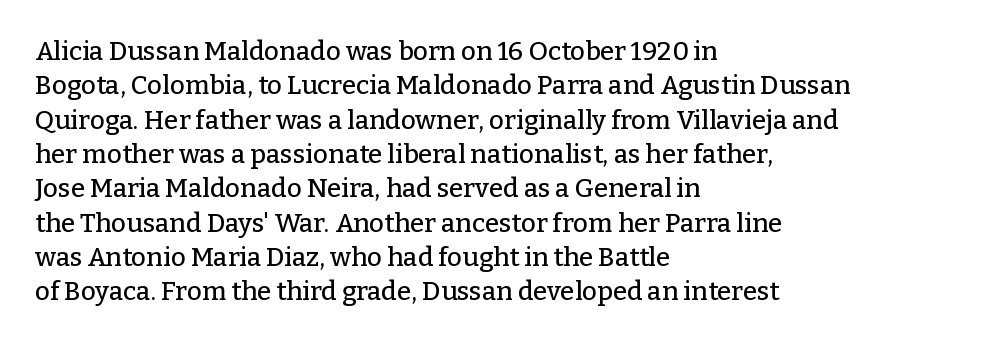
The image shows 26 px text type, upright; set left-aligned, normal line spacing (1.32x), normal letter spacing, not underlined.
